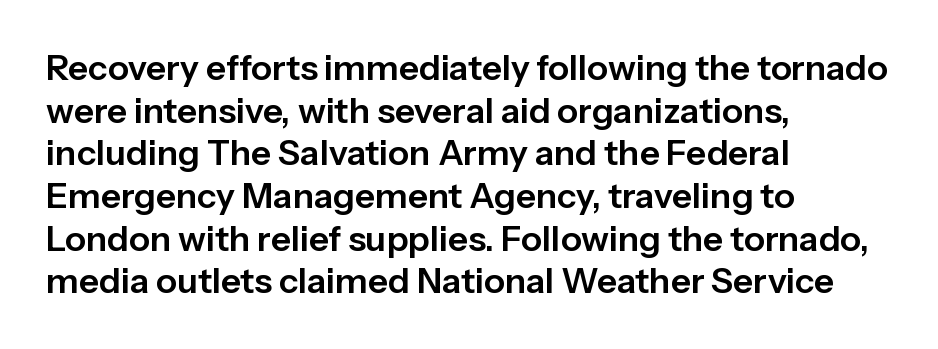
The image shows 35 px sans-serif type, upright; set left-aligned, line spacing 1.22x, normal letter spacing, not underlined; low stroke contrast and a medium x-height.
